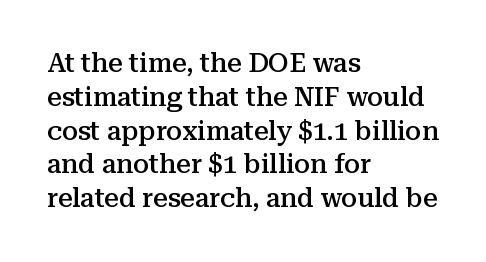
Look at the tracking — it's just the regular setting, nothing added. Line starts are locked; line ends wander. No word sits above an underline. The sample has been set in demibold, a notch under bold.
